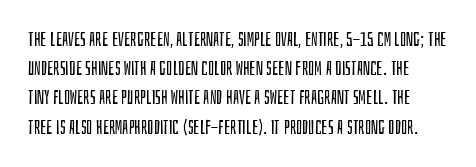
Q: Is the text bold? A: No.
Q: Is the text italic (slanted)? A: No, it is upright.
Q: Is the text underlined? A: No.
Q: Is the spacing between letters normal or unusually wide? A: Normal.
Q: Is the spacing between lines tight, normal or loose? A: Normal.
